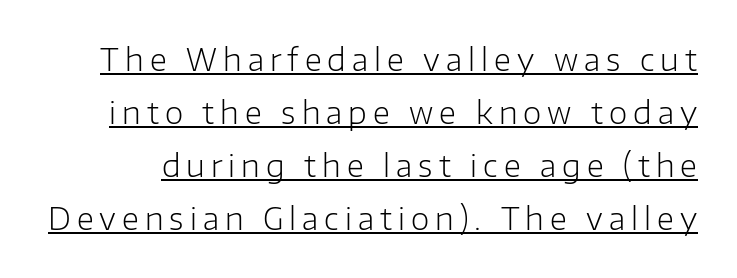
Q: Is the text bold? A: No.
Q: Is the text italic (slanted)? A: No, it is upright.
Q: Is the typeface a serif or a sans-serif typeface? A: Sans-serif.
Q: Is the text underlined? A: Yes.
Q: Is the spacing between letters normal or unusually wide? A: Unusually wide.
Q: Width (condensed, normal, or wide)? A: Normal.
Q: Stroke contrast? A: Low.
Q: x-height? A: Medium.
Q: Monospaced? A: No.
